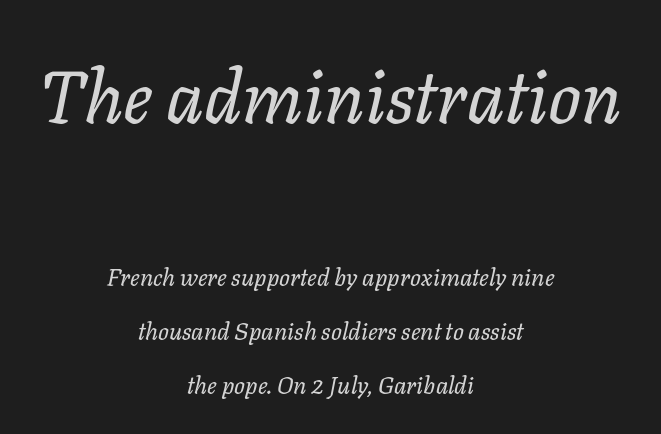
Q: Is the text bold? A: No.
Q: Is the text italic (slanted)? A: Yes, it leans right by about 11 degrees.
Q: Is the text underlined? A: No.
Q: How is the paragraph aligned? A: Centered.
Q: Is the spacing between letters normal or unusually wide? A: Normal.
Q: Is the spacing between lines tight, normal or loose? A: Loose.
Q: Which block of text is set in a larger size, the first (top) or the second (bottom)? A: The first (top) one.
Q: Width (condensed, normal, or wide)? A: Normal.
Q: Stroke contrast? A: Low.
Q: x-height? A: Medium.
Q: Monospaced? A: No.
